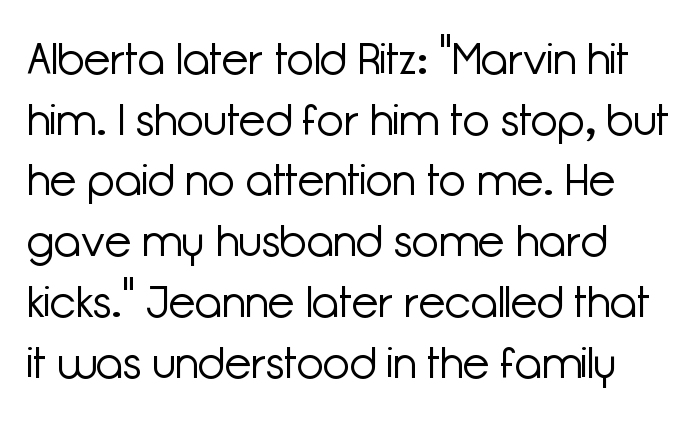
{"serif": "no", "italic": "no", "bold": "no", "weight": "light", "width": "normal", "stroke_contrast": "low", "x_height": "medium", "monospaced": "no", "underline": "no", "line_spacing": "normal", "line_spacing_ratio": 1.38, "letter_spacing": "normal", "letter_spacing_em": 0.0, "glyph_px": 44}
